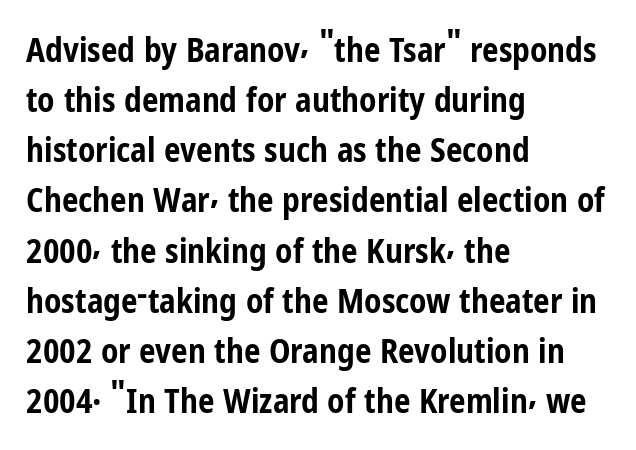
{"serif": "no", "italic": "no", "bold": "yes", "weight": "bold", "width": "condensed", "stroke_contrast": "low", "x_height": "medium", "monospaced": "no", "underline": "no", "align": "left", "line_spacing": "normal", "line_spacing_ratio": 1.52, "letter_spacing": "normal", "letter_spacing_em": 0.0, "glyph_px": 33}
